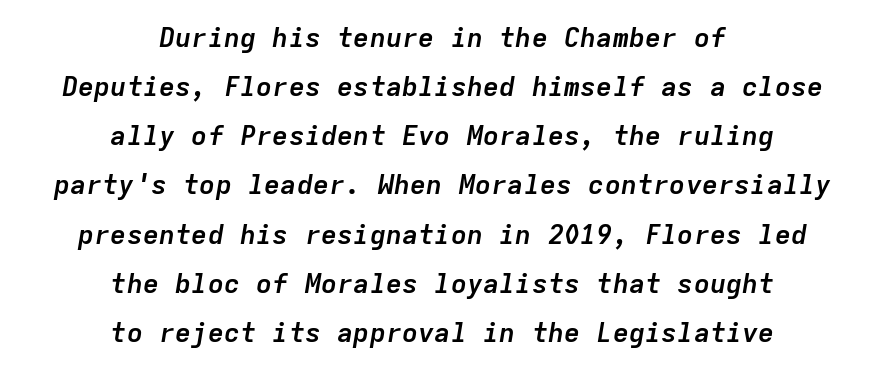
{"italic": "yes", "lean": "right", "slant_degrees": 9, "bold": "yes", "underline": "no", "align": "center", "line_spacing_ratio": 1.82, "letter_spacing": "normal", "letter_spacing_em": 0.0, "glyph_px": 27}
